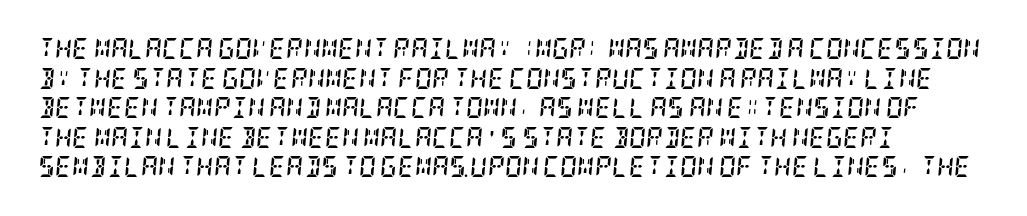
Vertically, the passage feels balanced, rows spaced as you'd expect. Only glyphs here, with clear space below each row. The specimen reads as italic at a glance. Standard letterfit; no display-style spreading of the glyphs. The sample has been set heavy, in full bold.
